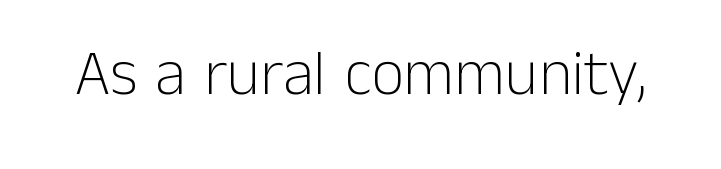
The image shows 64 px light sans-serif type, upright; set normal letter spacing, not underlined; low stroke contrast and a medium x-height.
